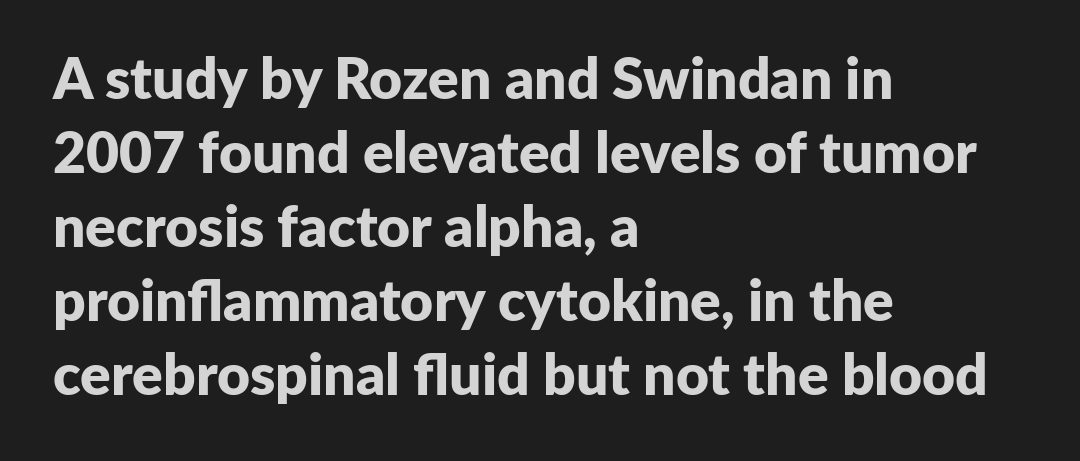
Q: Is the text bold? A: Yes.
Q: Is the text italic (slanted)? A: No, it is upright.
Q: Is the typeface a serif or a sans-serif typeface? A: Sans-serif.
Q: Is the text underlined? A: No.
Q: How is the paragraph aligned? A: Left-aligned.
Q: Is the spacing between letters normal or unusually wide? A: Normal.
Q: Is the spacing between lines tight, normal or loose? A: Normal.
Q: Width (condensed, normal, or wide)? A: Normal.
Q: Stroke contrast? A: Low.
Q: x-height? A: Medium.
Q: Monospaced? A: No.
